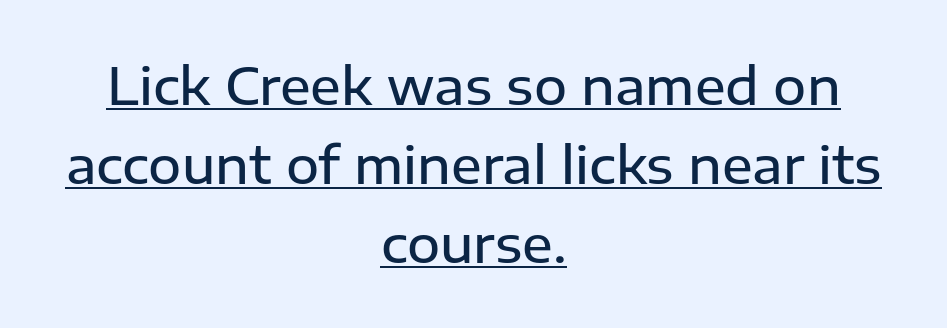
Q: Is the text bold? A: Semi-bold.
Q: Is the text italic (slanted)? A: No, it is upright.
Q: Is the typeface a serif or a sans-serif typeface? A: Sans-serif.
Q: Is the text underlined? A: Yes.
Q: How is the paragraph aligned? A: Centered.
Q: Is the spacing between letters normal or unusually wide? A: Normal.
Q: Is the spacing between lines tight, normal or loose? A: Normal.
Q: Width (condensed, normal, or wide)? A: Normal.
Q: Stroke contrast? A: Low.
Q: x-height? A: Medium.
Q: Monospaced? A: No.
